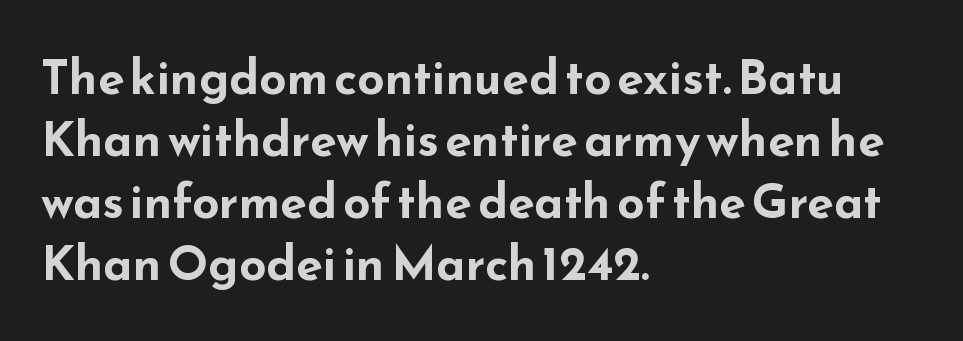
{"serif": "no", "italic": "no", "bold": "yes", "weight": "bold", "width": "wide", "stroke_contrast": "low", "x_height": "small", "monospaced": "no", "underline": "no", "align": "left", "line_spacing": "normal", "line_spacing_ratio": 1.29, "letter_spacing": "normal", "letter_spacing_em": 0.0, "glyph_px": 48}
